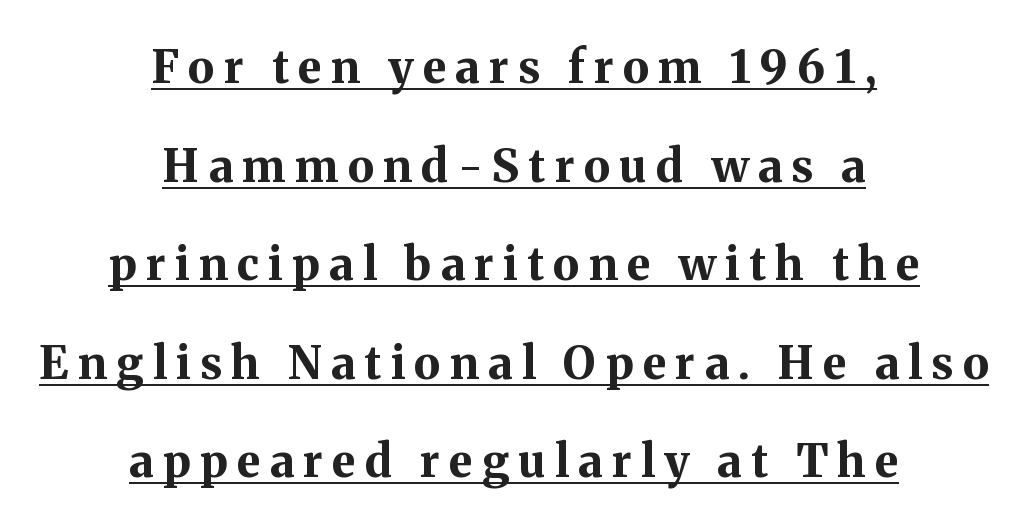
The image shows 45 px bold serif type, upright; set centered, loose line spacing (2.19x), unusually wide letter spacing (+0.21 em), underlined; medium stroke contrast and a medium x-height.
